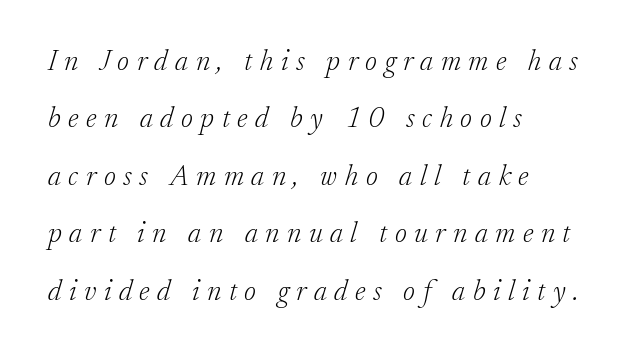
{"serif": "yes", "italic": "yes", "lean": "right", "slant_degrees": 17, "bold": "no", "weight": "light", "width": "normal", "stroke_contrast": "low", "x_height": "small", "monospaced": "no", "underline": "no", "align": "left", "line_spacing": "loose", "line_spacing_ratio": 1.98, "letter_spacing": "wide", "letter_spacing_em": 0.26, "glyph_px": 29}
